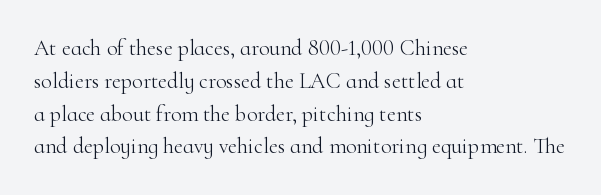
Descender tails drop into unmarked territory. Vertically, the passage feels balanced, rows spaced as you'd expect. The typesetter chose a ragged-right arrangement here. The typography opts for an upright posture over an oblique one. The rendering keeps characters at their native spacing. Stroke mass is kept to a normal reading level or below.
